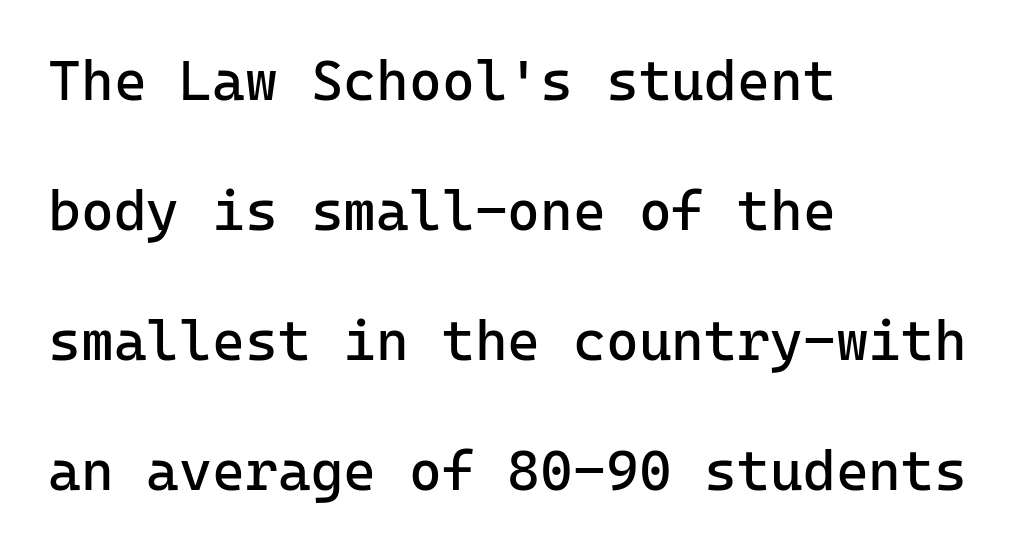
The image shows 56 px regular-weight sans-serif type, upright, monospaced; set left-aligned, loose line spacing (2.32x), normal letter spacing, not underlined; low stroke contrast and a medium x-height.
